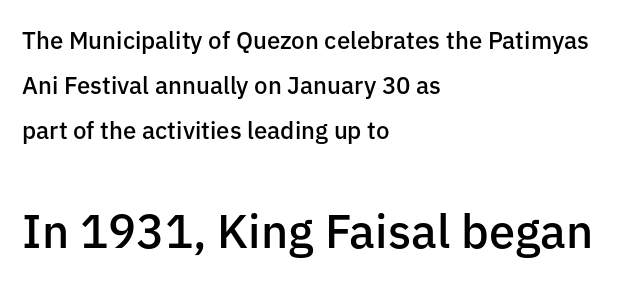
The image shows 47 px semibold sans-serif type, upright; set left-aligned, line spacing 1.88x, normal letter spacing, not underlined; the second (bottom) block is 1.96x larger; low stroke contrast and a medium x-height.
